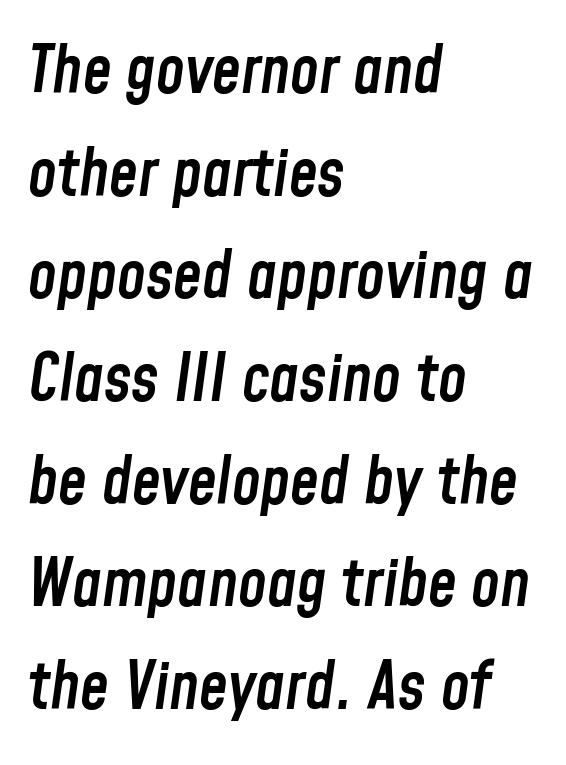
Q: Is the text bold? A: Semi-bold.
Q: Is the text italic (slanted)? A: Yes, it leans right by about 8 degrees.
Q: Is the text underlined? A: No.
Q: How is the paragraph aligned? A: Left-aligned.
Q: Is the spacing between letters normal or unusually wide? A: Normal.
Q: Is the spacing between lines tight, normal or loose? A: Normal.
Q: Width (condensed, normal, or wide)? A: Condensed.
Q: Stroke contrast? A: Low.
Q: x-height? A: Medium.
Q: Monospaced? A: No.
